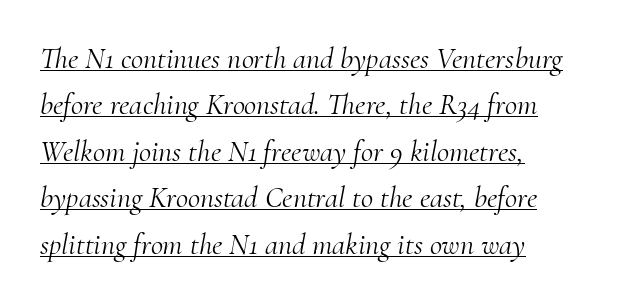
{"serif": "yes", "italic": "yes", "lean": "right", "slant_degrees": 10, "bold": "no", "weight": "light", "width": "normal", "stroke_contrast": "medium", "x_height": "small", "monospaced": "no", "underline": "yes", "line_spacing": "normal", "line_spacing_ratio": 1.55, "letter_spacing": "normal", "letter_spacing_em": 0.0, "glyph_px": 30}
